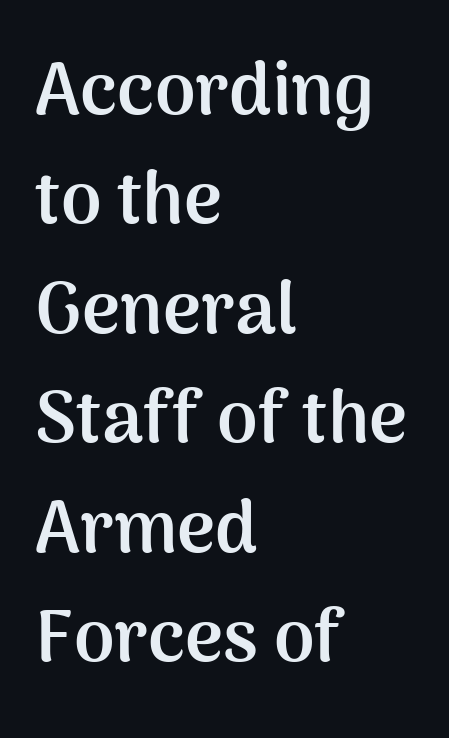
The passage shown has conventional tracking throughout. Varying glyph widths throughout — classic text-font behaviour. Classification — sans serif. The glyphs are unaccompanied by any horizontal stroke below them.
